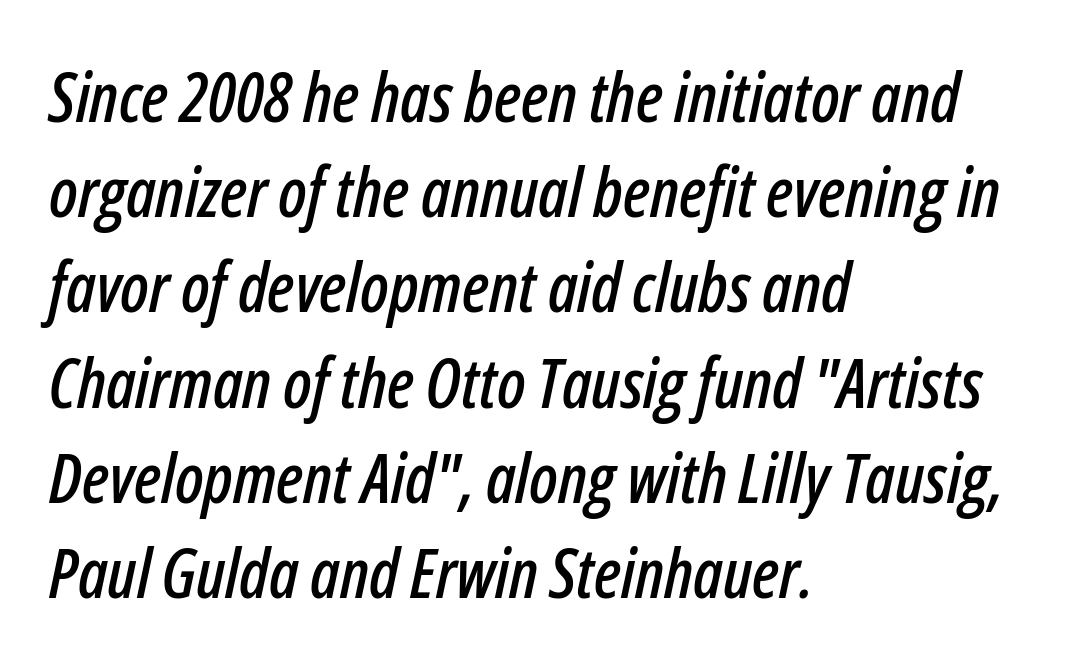
The image shows 68 px condensed type, italic (leaning right); set left-aligned, normal line spacing (1.4x), normal letter spacing, not underlined; low stroke contrast and a medium x-height.
